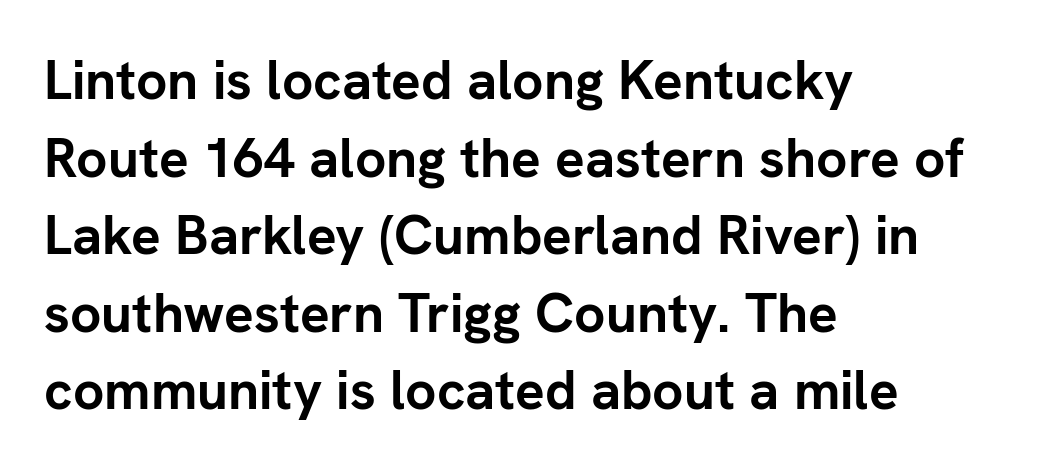
{"serif": "no", "italic": "no", "bold": "yes", "weight": "semibold", "width": "normal", "stroke_contrast": "low", "x_height": "medium", "monospaced": "no", "underline": "no", "align": "left", "line_spacing": "normal", "line_spacing_ratio": 1.41, "letter_spacing": "normal", "letter_spacing_em": 0.0, "glyph_px": 55}
